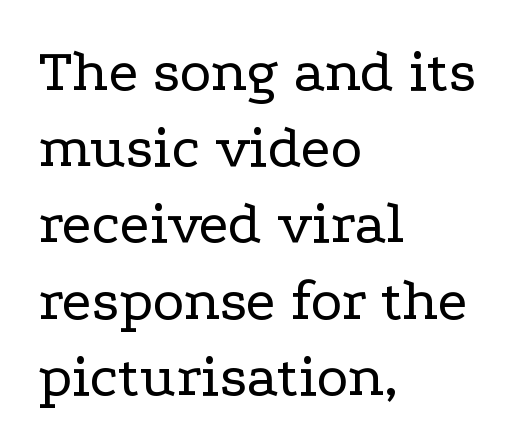
Heft: none added — not bold. Students, observe: this is what conventionally led text looks like. Note: serifs present on the glyphs. Line starts are locked; line ends wander. Bare-footed words on every line. Do the letters lean? They stand straight.
